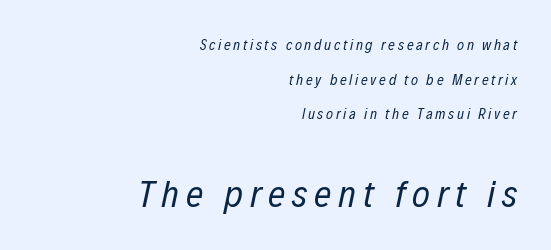
The image shows 38 px regular-weight, condensed type, italic (leaning right); set right-aligned, loose line spacing (2.31x), not underlined; the second (bottom) block is 2.53x larger; low stroke contrast and a medium x-height.
